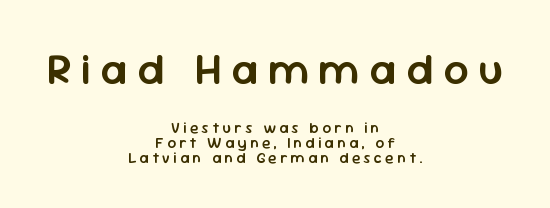
You could not count columns in this text — the font is proportionally spaced. The passage shown is typeset with a sans-serif family. Neither beginnings nor endings align; midpoints do. The letters are spread apart with noticeably loose tracking. The letters in the upper block stand taller than those in the block below. Set as a demibold, roughly 600 on the weight scale.
